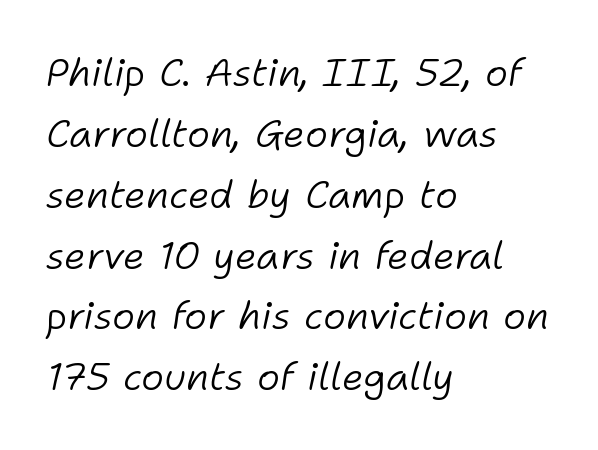
{"italic": "yes", "lean": "right", "slant_degrees": 11, "bold": "no", "weight": "light", "width": "normal", "stroke_contrast": "low", "x_height": "medium", "monospaced": "no", "underline": "no", "align": "left", "line_spacing": "normal", "line_spacing_ratio": 1.56, "letter_spacing": "normal", "letter_spacing_em": 0.0, "glyph_px": 39}
